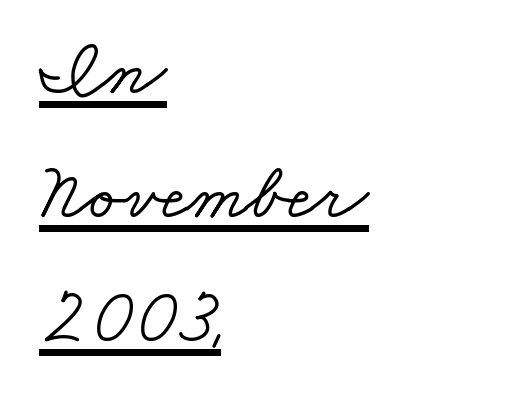
Q: Is the typeface a serif or a sans-serif typeface? A: Serif.
Q: Is the text underlined? A: Yes.
Q: How is the paragraph aligned? A: Left-aligned.
Q: Is the spacing between letters normal or unusually wide? A: Normal.
Q: Is the spacing between lines tight, normal or loose? A: Normal.
Q: Width (condensed, normal, or wide)? A: Wide.
Q: Stroke contrast? A: Low.
Q: x-height? A: Small.
Q: Monospaced? A: No.
